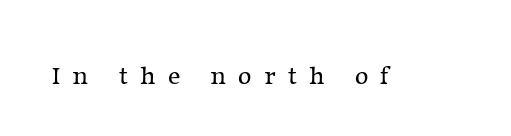
Q: Is the text bold? A: No.
Q: Is the text italic (slanted)? A: No, it is upright.
Q: Is the text underlined? A: No.
Q: Is the spacing between letters normal or unusually wide? A: Unusually wide.
